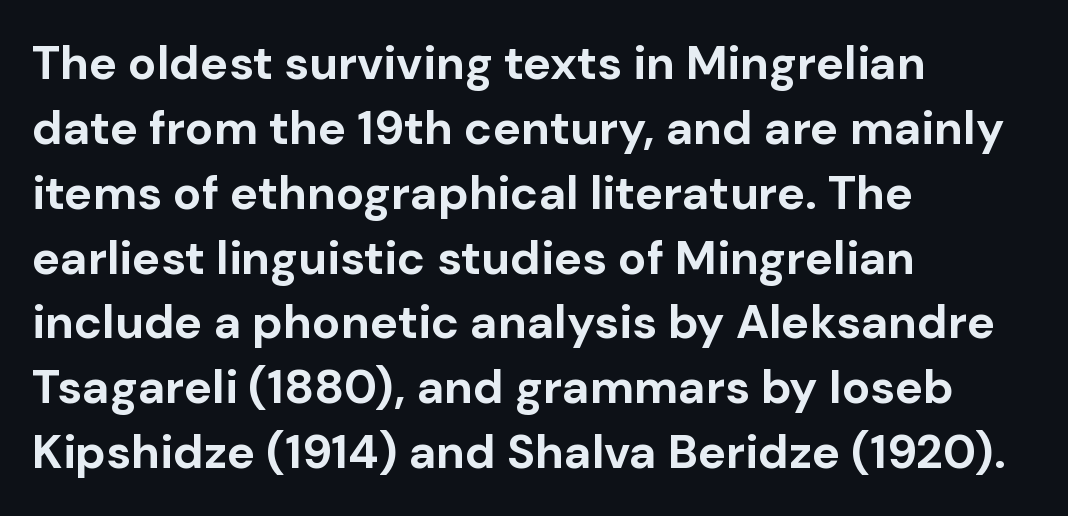
Students, this is bold: see how much ink each stroke carries. Posture: upright roman. Tracking value appears to be zero — textbook default spacing. Line beginnings align vertically; line endings do not.
